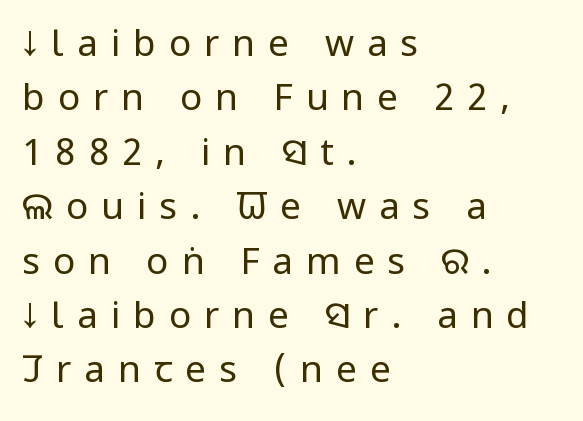
Is this a fixed-width face? No — the glyphs have proportional, varying widths. Spacing between characters has been opened up far beyond the box default. Serif or sans? Sans — the stroke terminals are bare. Horizontal bands of white between lines are of average thickness.
